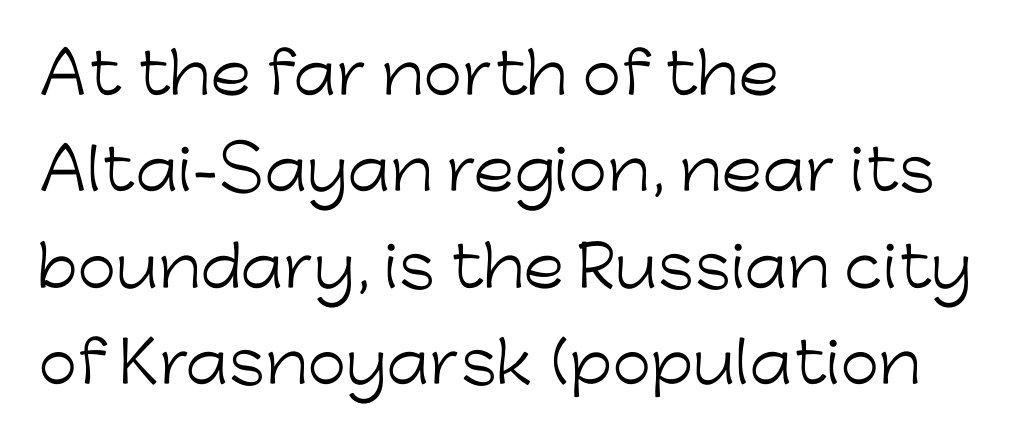
{"serif": "no", "italic": "no", "bold": "no", "weight": "light", "width": "normal", "stroke_contrast": "low", "x_height": "medium", "monospaced": "no", "underline": "no", "align": "left", "line_spacing_ratio": 1.72, "letter_spacing": "normal", "letter_spacing_em": 0.0, "glyph_px": 56}
